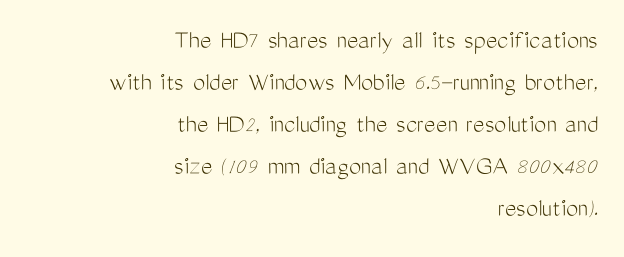
{"italic": "no", "bold": "no", "underline": "no", "align": "right", "line_spacing": "normal", "line_spacing_ratio": 1.56, "letter_spacing": "normal", "letter_spacing_em": 0.0, "glyph_px": 27}
